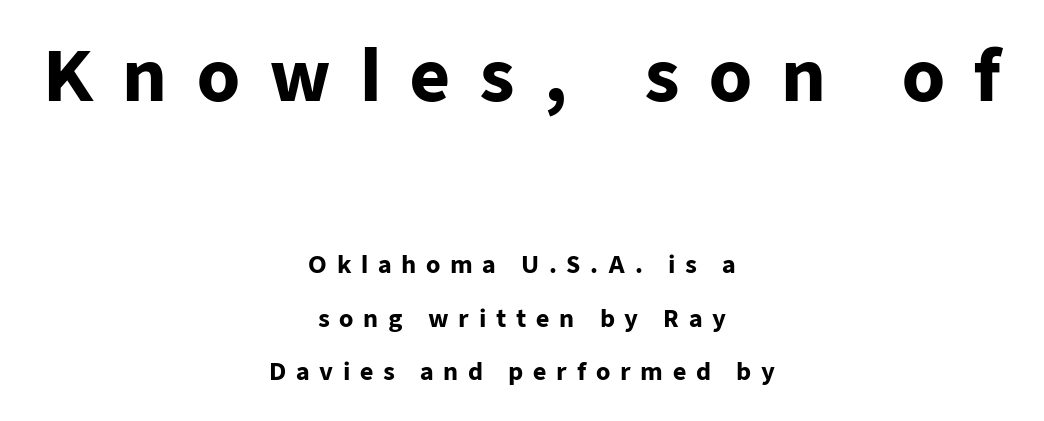
Q: Is the text bold? A: Yes.
Q: Is the text italic (slanted)? A: No, it is upright.
Q: Is the typeface a serif or a sans-serif typeface? A: Sans-serif.
Q: Is the text underlined? A: No.
Q: How is the paragraph aligned? A: Centered.
Q: Is the spacing between letters normal or unusually wide? A: Unusually wide.
Q: Is the spacing between lines tight, normal or loose? A: Loose.
Q: Which block of text is set in a larger size, the first (top) or the second (bottom)? A: The first (top) one.
Q: Width (condensed, normal, or wide)? A: Normal.
Q: Stroke contrast? A: Low.
Q: x-height? A: Medium.
Q: Monospaced? A: No.
